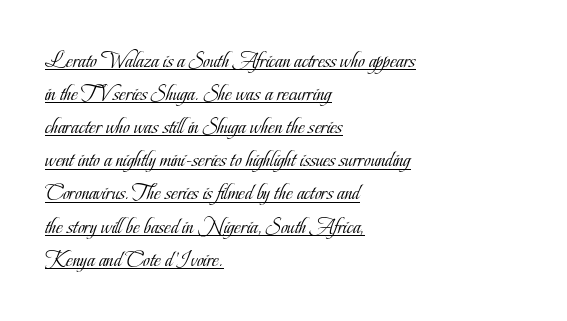
{"bold": "no", "underline": "yes", "align": "left", "line_spacing": "normal", "line_spacing_ratio": 1.44, "letter_spacing": "normal", "letter_spacing_em": 0.0, "glyph_px": 23}
